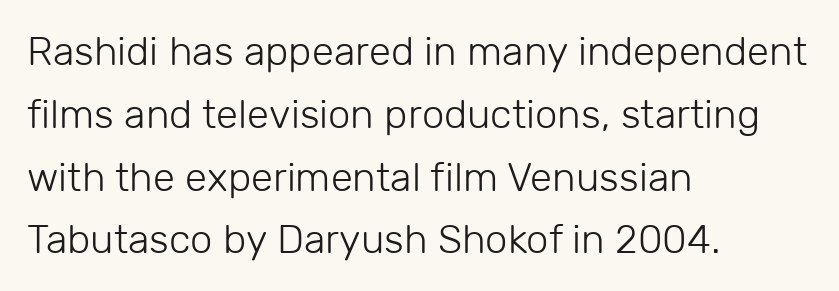
Line spacing here is normal. A clean baseline with only descenders dipping below it. Students, note that the glyphs here touch the page at normal intervals. Heft: none added — not bold. The lettering stays uniformly vertical, giving the passage a roman look.
